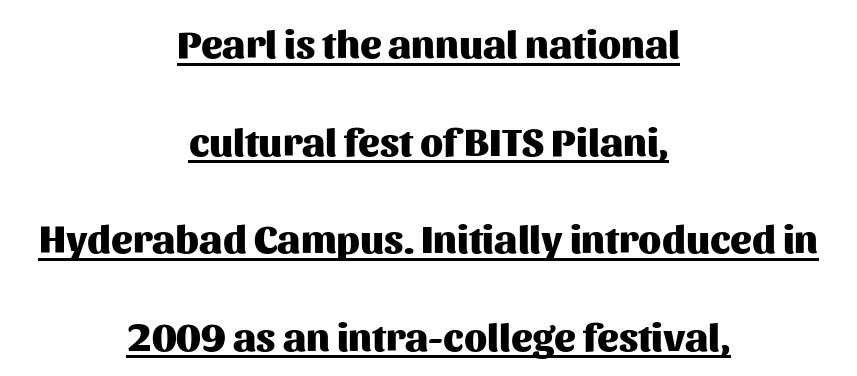
The image shows 40 px heavy sans-serif type, upright; set centered, loose line spacing (2.44x), normal letter spacing, underlined; medium stroke contrast and a medium x-height.
